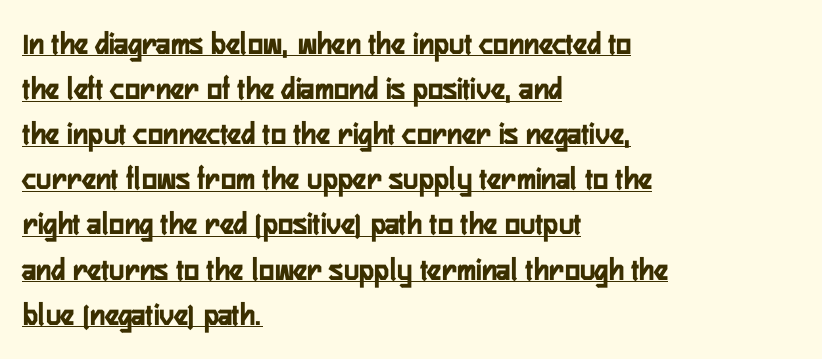
Q: Is the text bold? A: Yes.
Q: Is the text italic (slanted)? A: No, it is upright.
Q: Is the typeface a serif or a sans-serif typeface? A: Sans-serif.
Q: Is the text underlined? A: Yes.
Q: How is the paragraph aligned? A: Left-aligned.
Q: Is the spacing between letters normal or unusually wide? A: Normal.
Q: Is the spacing between lines tight, normal or loose? A: Normal.
Q: Width (condensed, normal, or wide)? A: Condensed.
Q: Stroke contrast? A: Low.
Q: x-height? A: Medium.
Q: Monospaced? A: No.
